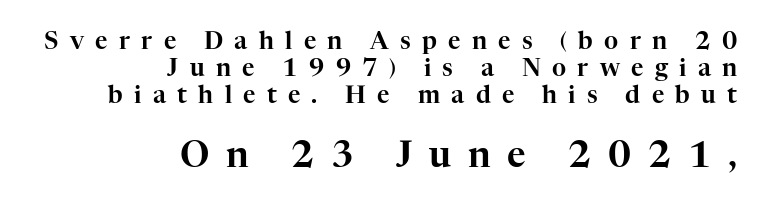
{"serif": "yes", "italic": "no", "width": "normal", "stroke_contrast": "high", "x_height": "medium", "monospaced": "no", "underline": "no", "align": "right", "line_spacing": "tight", "line_spacing_ratio": 1.12, "letter_spacing": "wide", "letter_spacing_em": 0.47, "larger_block": "second", "size_ratio": 1.5, "glyph_px": 36}
